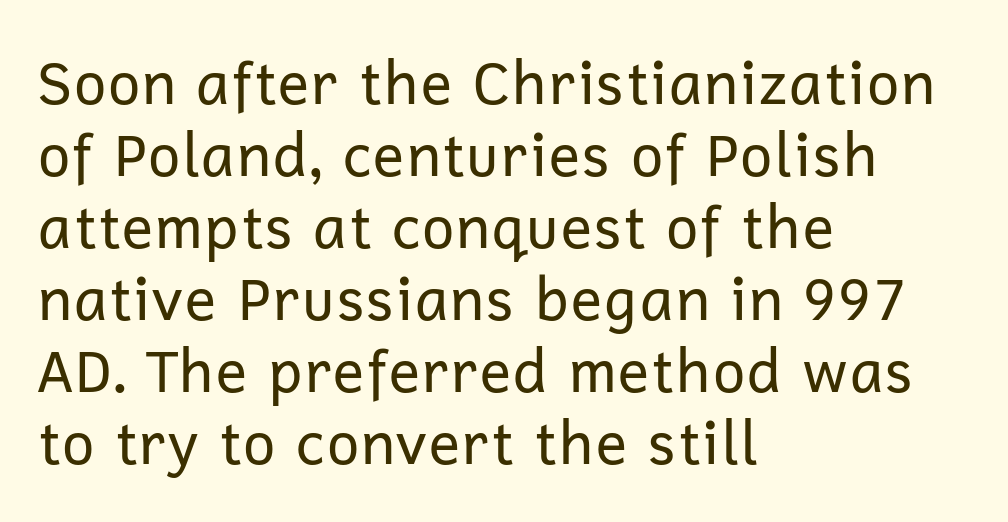
The image shows 59 px regular-weight sans-serif type, upright; set left-aligned, line spacing 1.22x, normal letter spacing, not underlined; low stroke contrast and a medium x-height.
